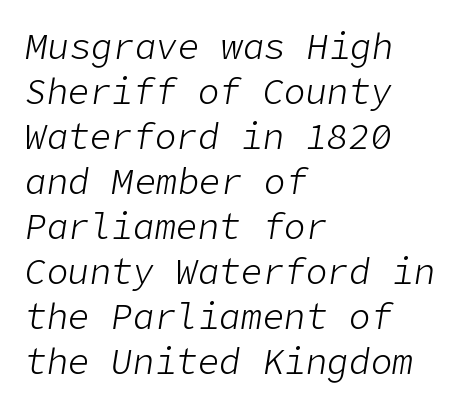
{"italic": "yes", "lean": "right", "slant_degrees": 9, "bold": "no", "weight": "light", "width": "normal", "stroke_contrast": "low", "x_height": "medium", "underline": "no", "align": "left", "line_spacing": "normal", "line_spacing_ratio": 1.25, "letter_spacing": "normal", "letter_spacing_em": 0.0, "glyph_px": 36}
